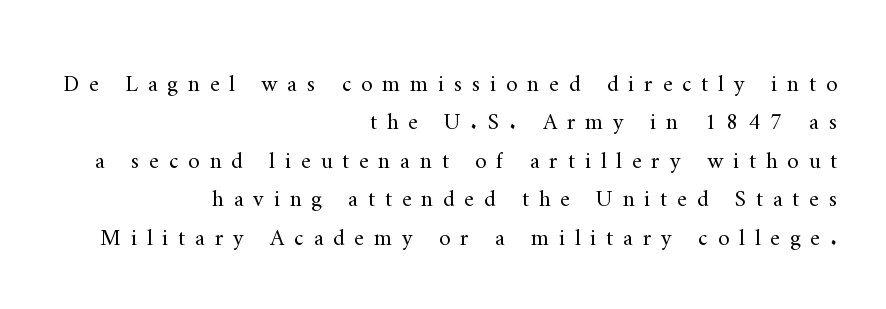
Q: Is the text bold? A: No.
Q: Is the text italic (slanted)? A: No, it is upright.
Q: Is the text underlined? A: No.
Q: How is the paragraph aligned? A: Right-aligned.
Q: Is the spacing between letters normal or unusually wide? A: Unusually wide.
Q: Is the spacing between lines tight, normal or loose? A: Normal.
